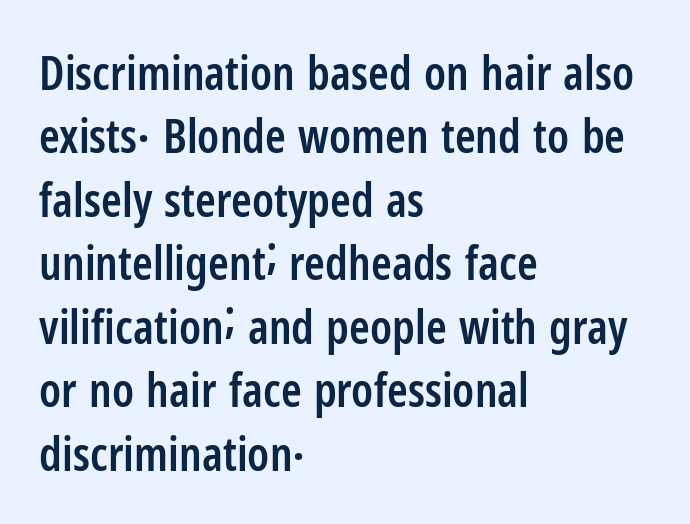
The rendering uses natural spacing where letterforms have individual widths. The gaps between neighbouring characters are ordinary and unremarkable. Left-aligned paragraph, ragged on the right. Unlike a traditional serif, this face leaves its strokes unadorned. A fair bit of extra ink — the face is semibold, not bold.
